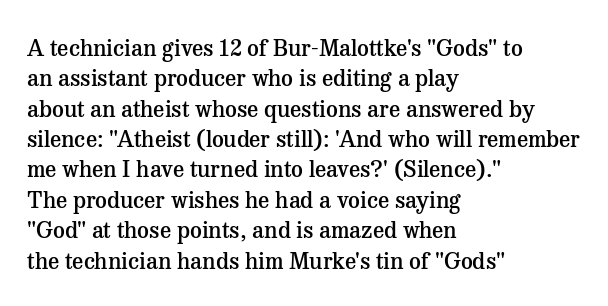
The image shows 23 px text type, upright; set left-aligned, normal line spacing (1.32x), normal letter spacing, not underlined.
